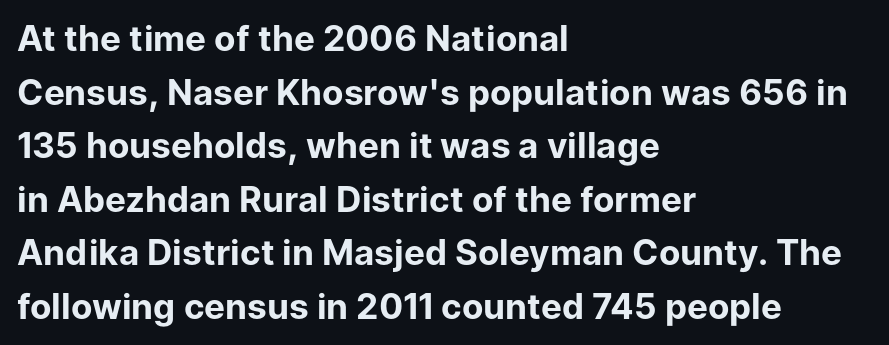
The image shows 35 px bold sans-serif type, upright; set left-aligned, normal line spacing (1.53x), normal letter spacing, not underlined; low stroke contrast and a medium x-height.
